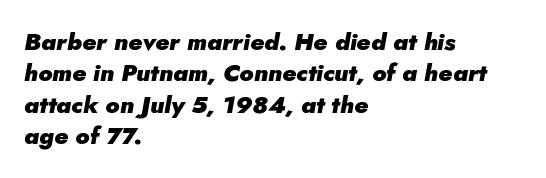
The image shows 24 px bold type, italic (leaning right); set left-aligned, normal line spacing (1.31x), normal letter spacing, not underlined.
